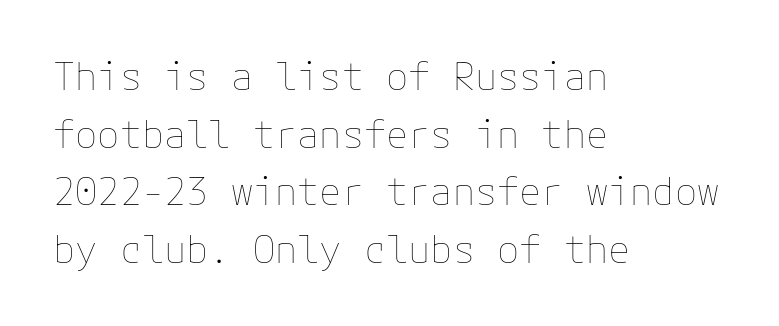
The image shows 37 px thin type, upright; set left-aligned, normal line spacing (1.56x), normal letter spacing, not underlined; low stroke contrast and a medium x-height.
